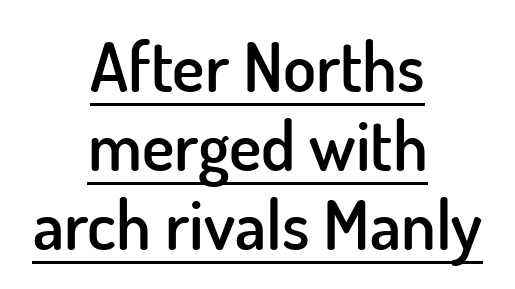
{"serif": "no", "italic": "no", "bold": "semi", "weight": "semibold", "width": "normal", "stroke_contrast": "low", "x_height": "small", "monospaced": "no", "underline": "yes", "align": "center", "line_spacing_ratio": 1.16, "letter_spacing": "normal", "letter_spacing_em": 0.0, "glyph_px": 68}
